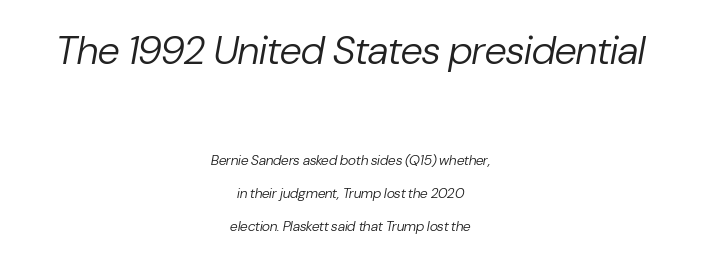
Nothing heavy about these letters — not bold at all. Line spacing here is loose. Spacing between characters is what you'd get straight out of the box. The specimen reads as italic at a glance. The earlier block is typeset at a bigger size than the later block.
